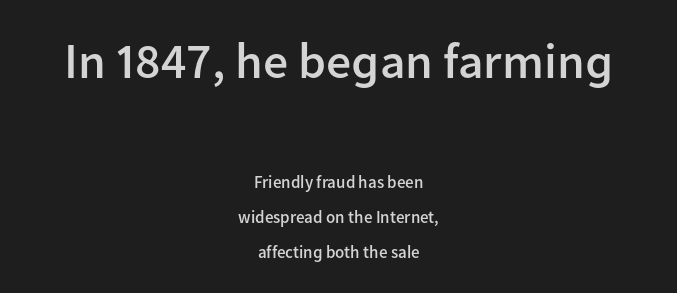
It's the straight-up-and-down kind of type. A bit beefed up — I'd call it semibold rather than bold. The zone under the glyphs is completely vacant. Here the designer chose a conventional face with non-uniform glyph widths.
